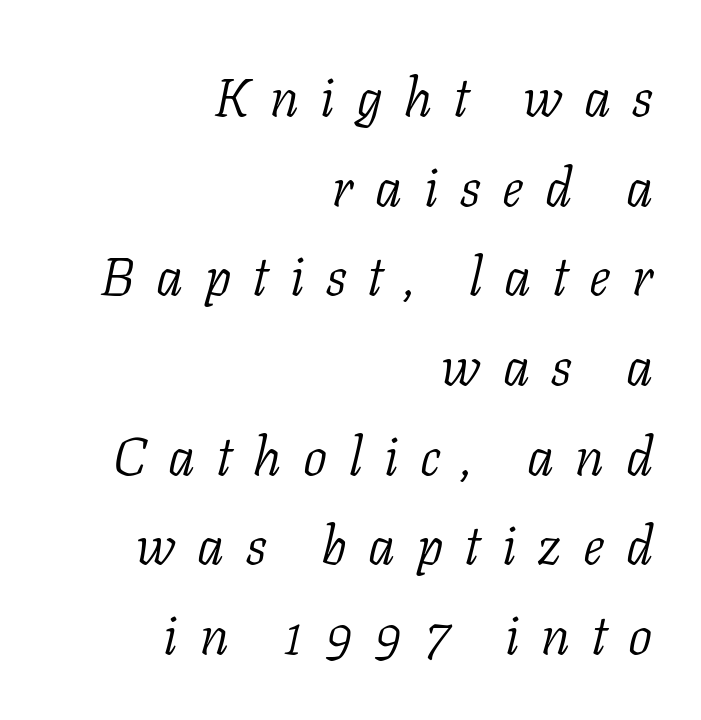
The image shows 54 px light serif type, italic (leaning right); set right-aligned, normal line spacing (1.66x), unusually wide letter spacing (+0.4 em), not underlined; low stroke contrast and a medium x-height.
